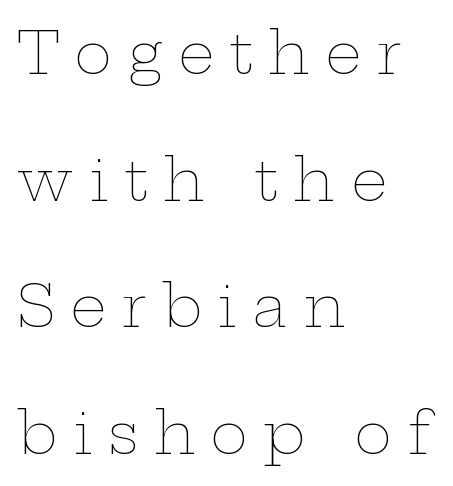
Tracking value appears strongly positive — letters spread wide. Varying glyph widths throughout — classic text-font behaviour. Notice the wide empty band between every row — that's loose leading. A classic flush-left, rag-right setting is used for this passage. A typesetter would mark this as roman, not italic.
